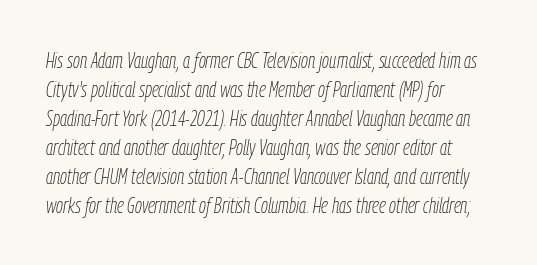
Q: Is the text bold? A: No.
Q: Is the text italic (slanted)? A: Yes, it leans right by about 9 degrees.
Q: Is the text underlined? A: No.
Q: How is the paragraph aligned? A: Left-aligned.
Q: Is the spacing between letters normal or unusually wide? A: Normal.
Q: Is the spacing between lines tight, normal or loose? A: Normal.
